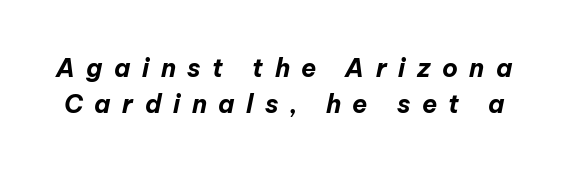
{"italic": "yes", "lean": "right", "slant_degrees": 12, "bold": "yes", "underline": "no", "line_spacing": "normal", "line_spacing_ratio": 1.45, "letter_spacing": "wide", "letter_spacing_em": 0.46, "glyph_px": 25}
